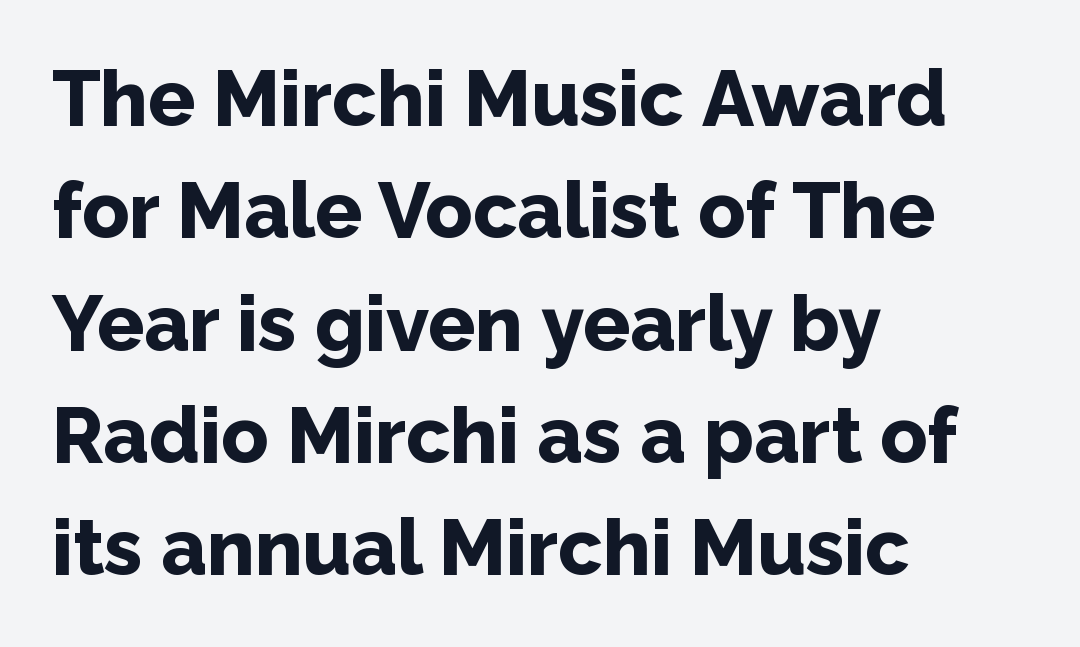
The image shows 78 px bold sans-serif type, upright; set left-aligned, normal line spacing (1.44x), normal letter spacing, not underlined; low stroke contrast and a medium x-height.
